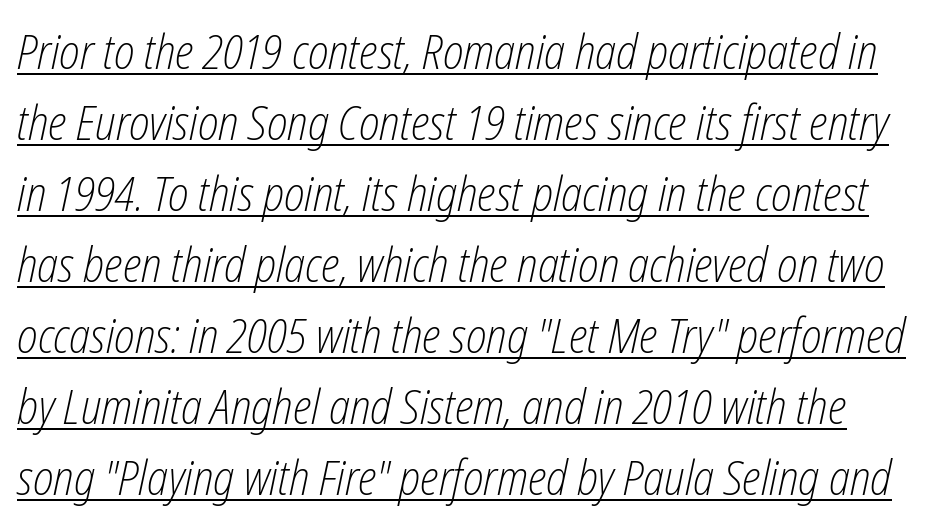
{"italic": "yes", "lean": "right", "slant_degrees": 12, "bold": "no", "weight": "light", "width": "condensed", "stroke_contrast": "low", "x_height": "medium", "monospaced": "no", "underline": "yes", "line_spacing": "normal", "line_spacing_ratio": 1.48, "letter_spacing": "normal", "letter_spacing_em": 0.0, "glyph_px": 48}
